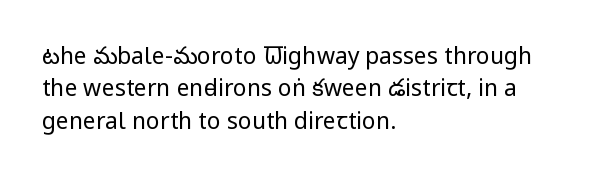
{"italic": "no", "bold": "no", "underline": "no", "align": "left", "line_spacing": "normal", "line_spacing_ratio": 1.41, "letter_spacing": "normal", "letter_spacing_em": 0.0, "glyph_px": 23}
